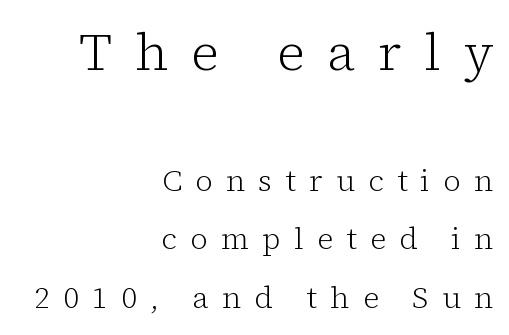
The image shows 52 px light serif type, upright; set right-aligned, loose line spacing (1.95x), unusually wide letter spacing (+0.44 em), not underlined; the first (top) block is 1.73x larger; low stroke contrast and a medium x-height.
